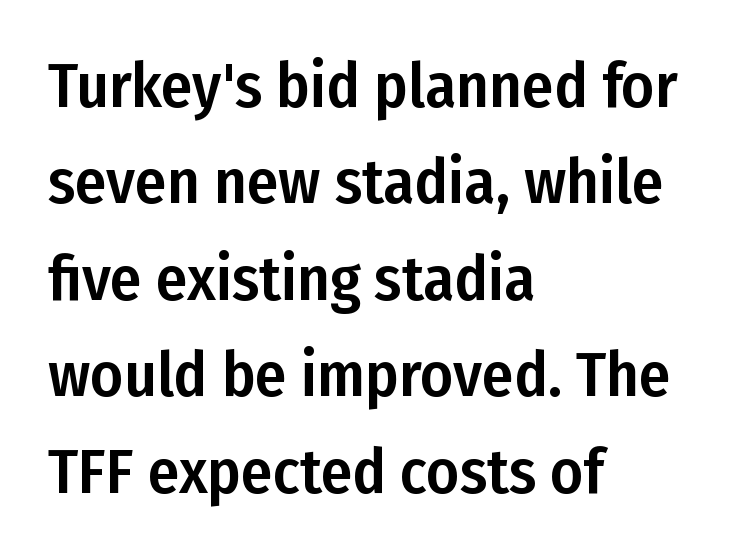
Has an underline been added? It has not. A normal amount of white space separates one row of letters from the next. Unlike a traditional serif, this face leaves its strokes unadorned. Style check: upright. Each letter keeps its own natural width here, so spacing adapts to shape.
